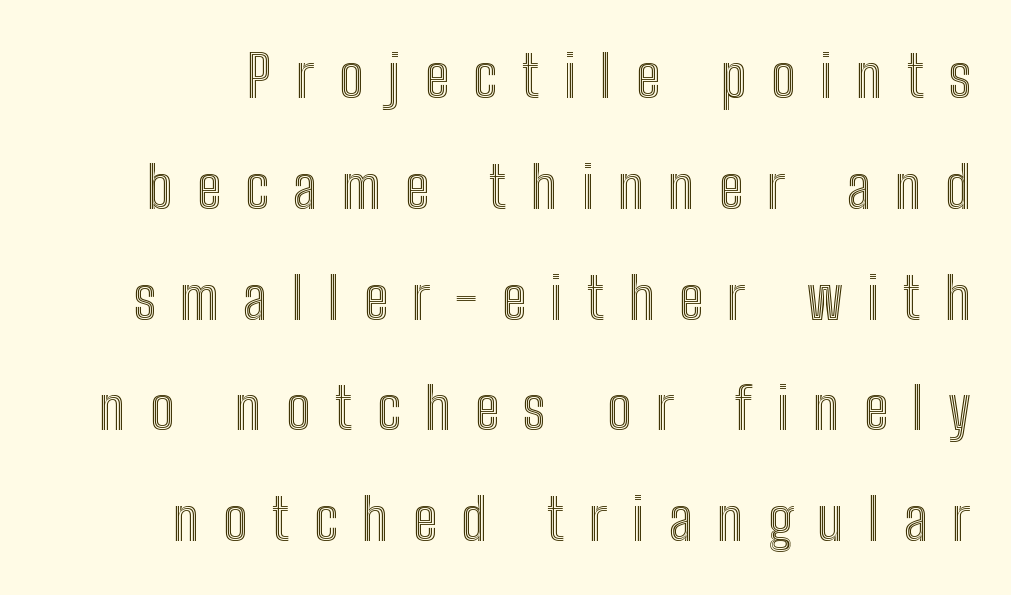
{"italic": "no", "width": "condensed", "x_height": "medium", "monospaced": "no", "underline": "no", "line_spacing": "loose", "line_spacing_ratio": 1.91, "letter_spacing": "wide", "letter_spacing_em": 0.42, "glyph_px": 58}
